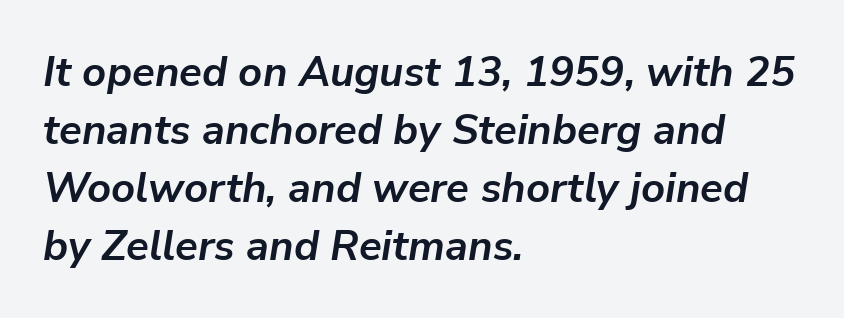
Q: Is the text bold? A: Yes.
Q: Is the text italic (slanted)? A: Yes, it leans right by about 9 degrees.
Q: Is the text underlined? A: No.
Q: How is the paragraph aligned? A: Left-aligned.
Q: Is the spacing between letters normal or unusually wide? A: Normal.
Q: Is the spacing between lines tight, normal or loose? A: Normal.
Q: Width (condensed, normal, or wide)? A: Normal.
Q: Stroke contrast? A: Low.
Q: x-height? A: Medium.
Q: Monospaced? A: No.
